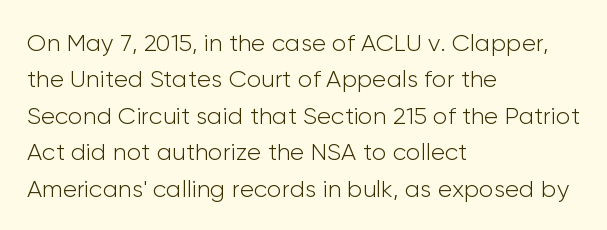
Q: Is the text bold? A: No.
Q: Is the text italic (slanted)? A: No, it is upright.
Q: Is the text underlined? A: No.
Q: How is the paragraph aligned? A: Left-aligned.
Q: Is the spacing between letters normal or unusually wide? A: Normal.
Q: Is the spacing between lines tight, normal or loose? A: Normal.
